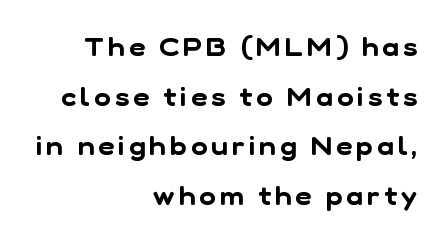
The image shows 25 px text type; set right-aligned, loose line spacing (1.99x), not underlined.
